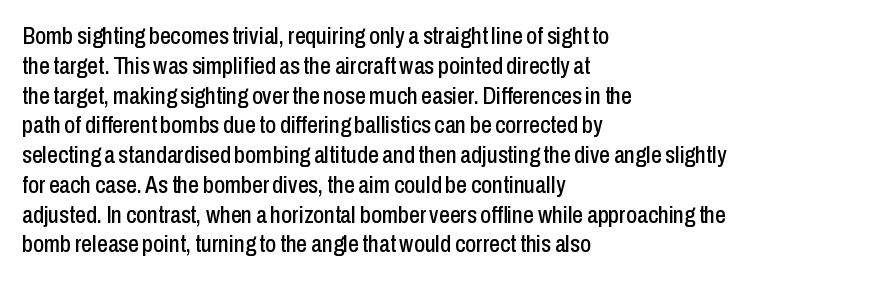
Q: Is the text italic (slanted)? A: No, it is upright.
Q: Is the text underlined? A: No.
Q: How is the paragraph aligned? A: Left-aligned.
Q: Is the spacing between letters normal or unusually wide? A: Normal.
